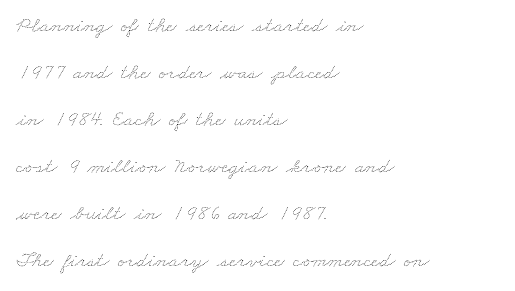
Q: Is the text bold? A: No.
Q: Is the text underlined? A: No.
Q: How is the paragraph aligned? A: Left-aligned.
Q: Is the spacing between letters normal or unusually wide? A: Normal.
Q: Is the spacing between lines tight, normal or loose? A: Loose.
